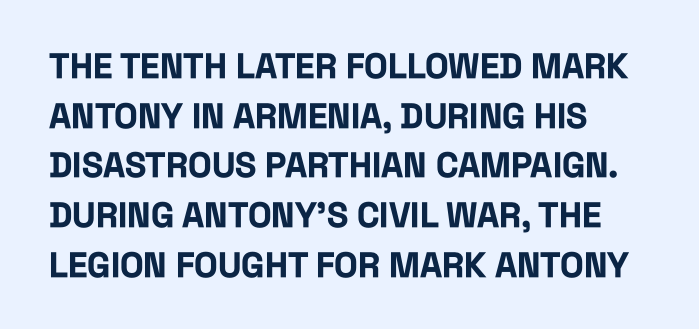
The letters advance in unequal steps, a hallmark of proportional type. The text block is weighted toward the left margin, trailing off unevenly rightward. Leading matches the norm, producing a regular column. Students, this is bold: see how much ink each stroke carries. How are the letters spaced? Ordinarily, with no added tracking. Honestly, there is no underline to notice here at all.
